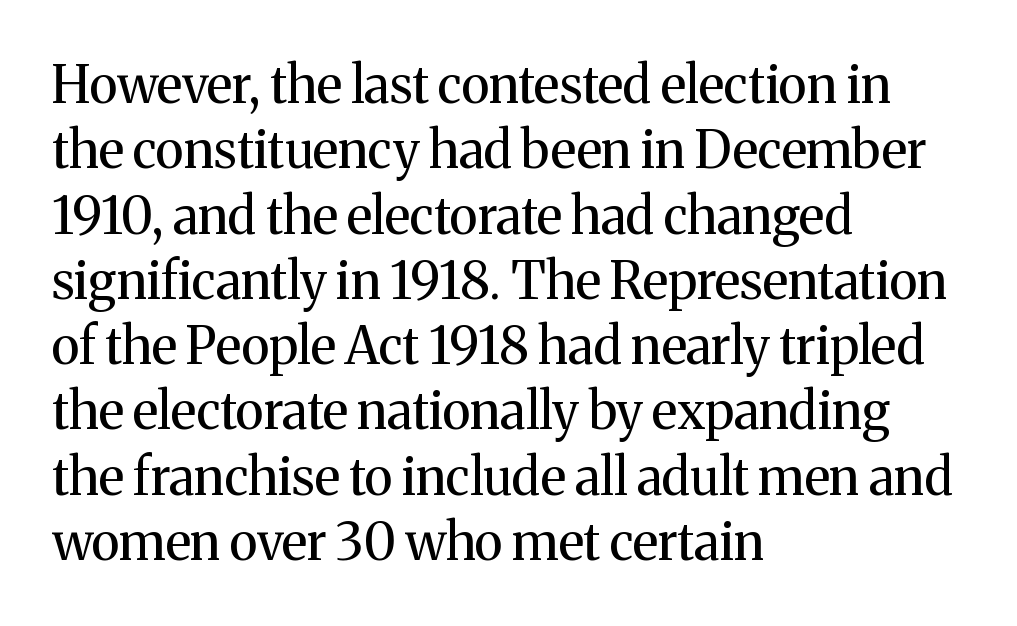
The image shows 51 px regular-weight serif type, upright; set left-aligned, normal line spacing (1.28x), normal letter spacing, not underlined; medium stroke contrast and a medium x-height.
